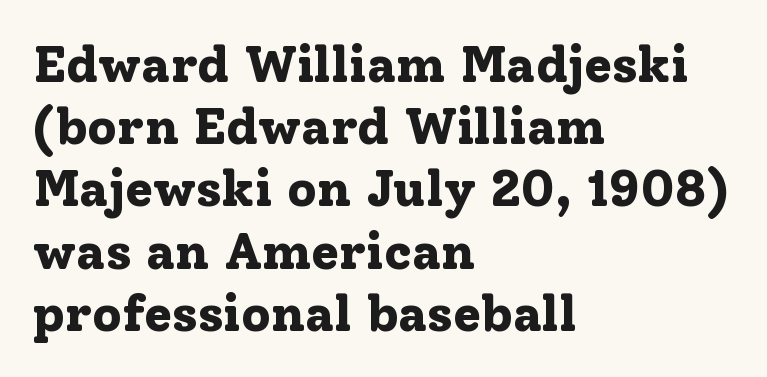
{"serif": "yes", "italic": "no", "bold": "yes", "weight": "bold", "width": "normal", "stroke_contrast": "low", "x_height": "medium", "monospaced": "no", "underline": "no", "align": "left", "line_spacing_ratio": 1.22, "letter_spacing": "normal", "letter_spacing_em": 0.0, "glyph_px": 51}
